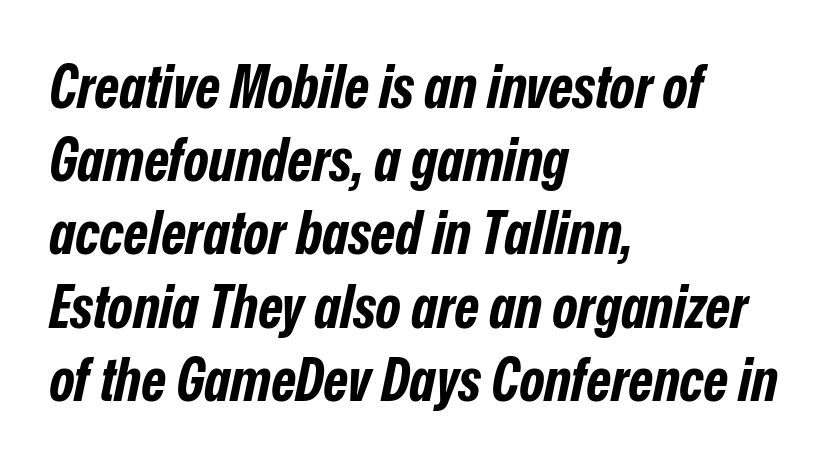
What weight is shown? A full bold with thick strokes. Tracking value appears to be zero — textbook default spacing. The axis of the letterforms is tilted away from vertical. The face used here is proportionally spaced, like ordinary book or web type. If you drew a ruler down the left edge, every line would touch it.
